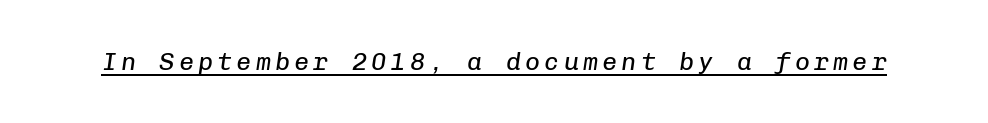
The image shows 25 px text type, italic (leaning right); set underlined.
